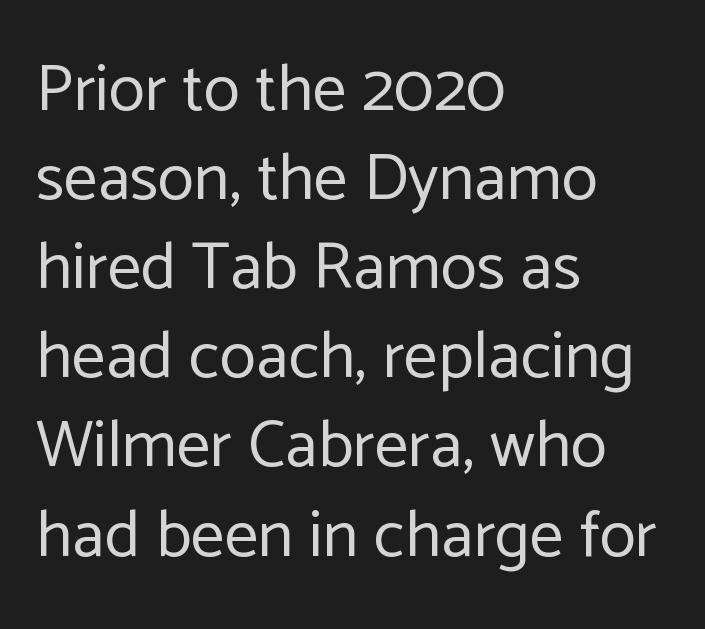
The image shows 67 px regular-weight sans-serif type, upright; set left-aligned, normal line spacing (1.33x), normal letter spacing, not underlined; low stroke contrast and a medium x-height.
